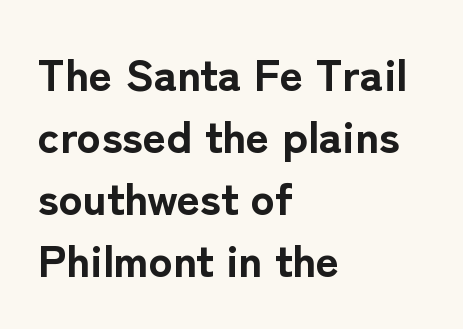
{"serif": "no", "italic": "no", "bold": "yes", "weight": "bold", "width": "normal", "stroke_contrast": "low", "x_height": "medium", "monospaced": "no", "underline": "no", "align": "left", "line_spacing": "normal", "line_spacing_ratio": 1.38, "letter_spacing": "normal", "letter_spacing_em": 0.0, "glyph_px": 45}
